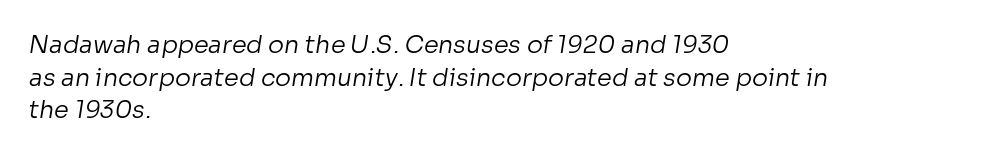
The image shows 24 px text type; set left-aligned, normal line spacing (1.36x), normal letter spacing, not underlined.
